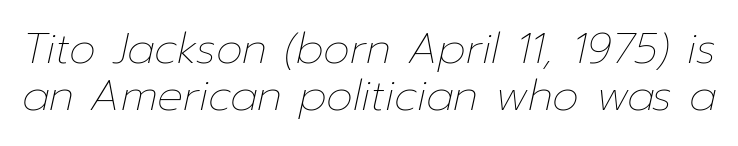
Q: Is the text bold? A: No.
Q: Is the text italic (slanted)? A: Yes, it leans right by about 12 degrees.
Q: Is the text underlined? A: No.
Q: Is the spacing between letters normal or unusually wide? A: Normal.
Q: Is the spacing between lines tight, normal or loose? A: Tight.
Q: Width (condensed, normal, or wide)? A: Normal.
Q: Stroke contrast? A: Low.
Q: x-height? A: Medium.
Q: Monospaced? A: No.
